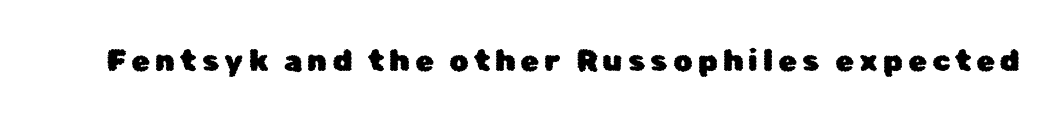
{"serif": "no", "italic": "no", "width": "normal", "stroke_contrast": "low", "x_height": "medium", "monospaced": "no", "underline": "no", "glyph_px": 30}
